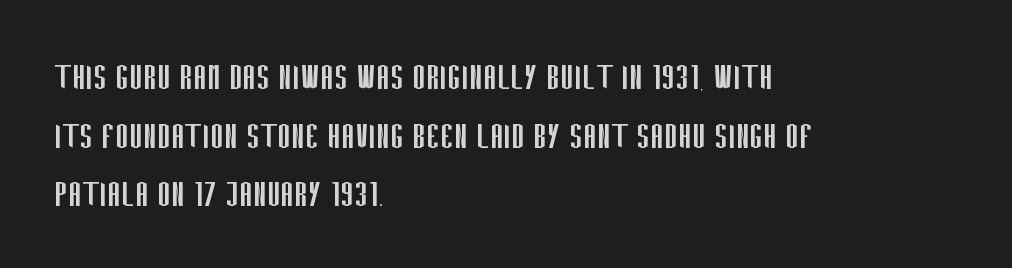
Q: Is the text bold? A: No.
Q: Is the text italic (slanted)? A: No, it is upright.
Q: Is the typeface a serif or a sans-serif typeface? A: Sans-serif.
Q: Is the text underlined? A: No.
Q: How is the paragraph aligned? A: Left-aligned.
Q: Is the spacing between letters normal or unusually wide? A: Normal.
Q: Is the spacing between lines tight, normal or loose? A: Normal.
Q: Width (condensed, normal, or wide)? A: Condensed.
Q: Stroke contrast? A: Low.
Q: x-height? A: Large.
Q: Monospaced? A: No.
